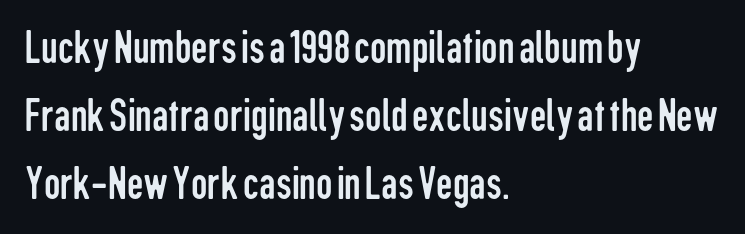
Q: Is the text bold? A: No.
Q: Is the text italic (slanted)? A: No, it is upright.
Q: Is the typeface a serif or a sans-serif typeface? A: Sans-serif.
Q: Is the text underlined? A: No.
Q: How is the paragraph aligned? A: Left-aligned.
Q: Is the spacing between letters normal or unusually wide? A: Normal.
Q: Is the spacing between lines tight, normal or loose? A: Normal.
Q: Width (condensed, normal, or wide)? A: Condensed.
Q: Stroke contrast? A: Low.
Q: x-height? A: Medium.
Q: Monospaced? A: No.
